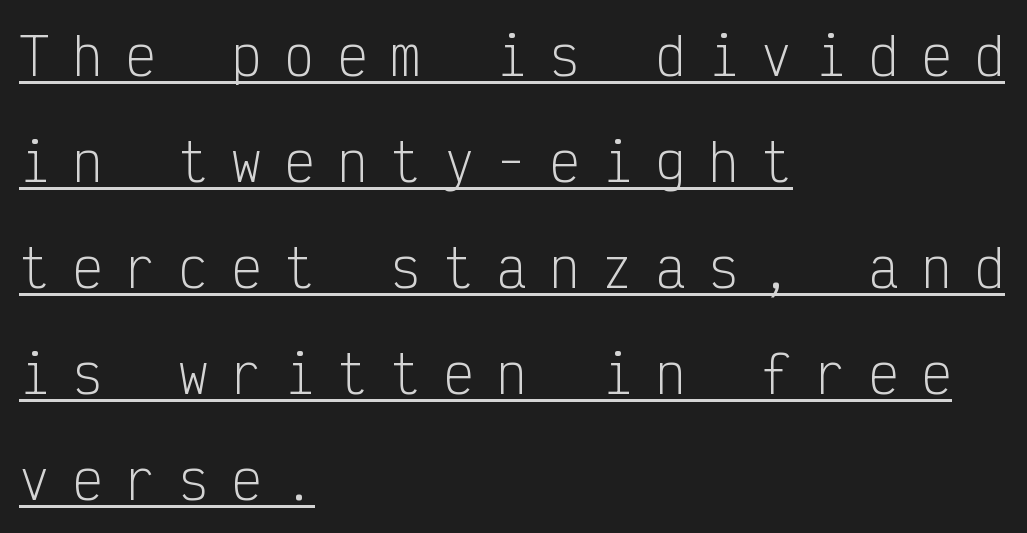
Look at the bottom of the vertical strokes: they stop flat, with no serifs. The letters are spread apart with noticeably loose tracking. You could count columns in this text — the font is strictly monospaced. Summary of weight: not heavy and not bold. Has an underline been added? It has.
